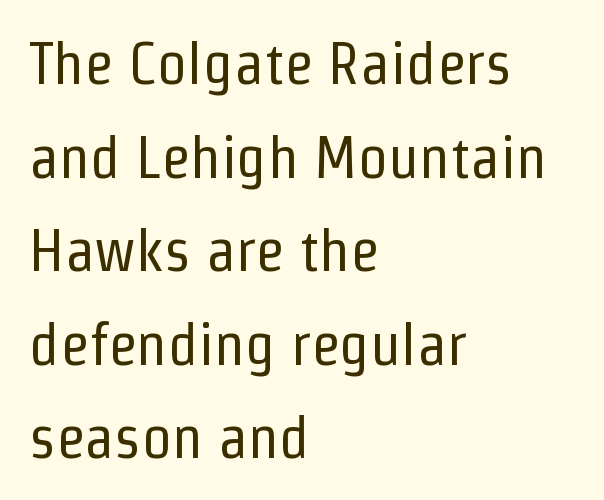
Q: Is the text bold? A: No.
Q: Is the text italic (slanted)? A: No, it is upright.
Q: Is the typeface a serif or a sans-serif typeface? A: Sans-serif.
Q: Is the text underlined? A: No.
Q: How is the paragraph aligned? A: Left-aligned.
Q: Is the spacing between letters normal or unusually wide? A: Normal.
Q: Is the spacing between lines tight, normal or loose? A: Normal.
Q: Width (condensed, normal, or wide)? A: Condensed.
Q: Stroke contrast? A: Low.
Q: x-height? A: Medium.
Q: Monospaced? A: No.
